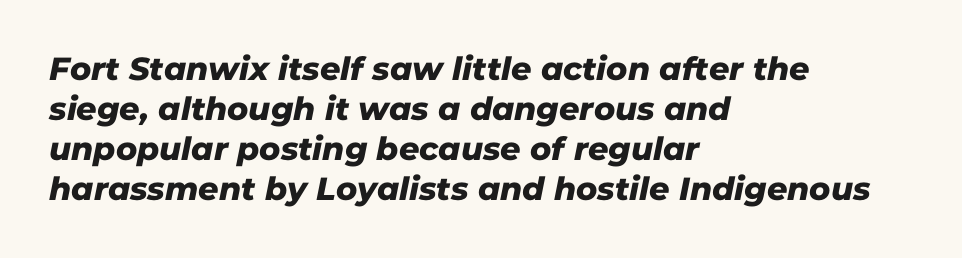
Varying glyph widths throughout — classic text-font behaviour. This rendering features lettering with no underline. The font family rendered here belongs to the sans-serif group. Tracking value appears to be zero — textbook default spacing. Regarding leading, the lines here are spaced in the standard way. Each line starts at the same left margin while the right side varies.
